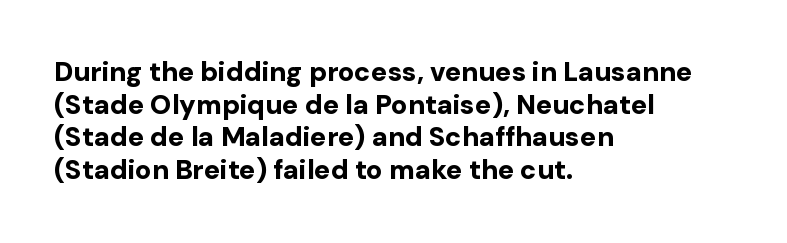
The image shows 27 px bold type, upright; set left-aligned, line spacing 1.21x, normal letter spacing, not underlined.
